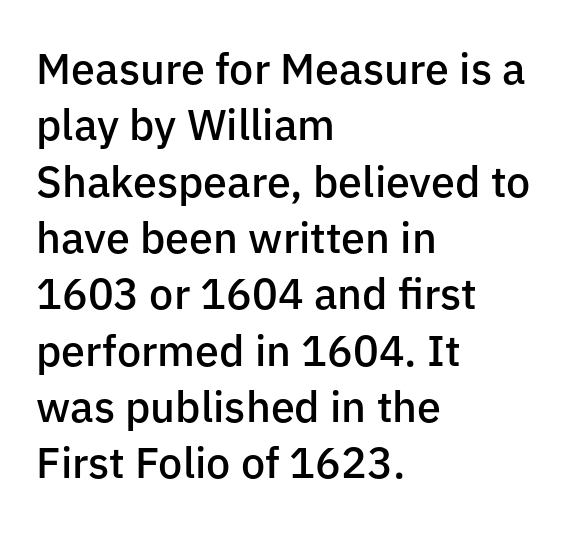
The passage is arranged the way most books set body copy — flush left. Bold? Not quite — semibold, heavier than regular but stopping short. Notice how descenders clear the ascenders below comfortably — that's standard leading. Posture: straight, roman, zero tilt.
